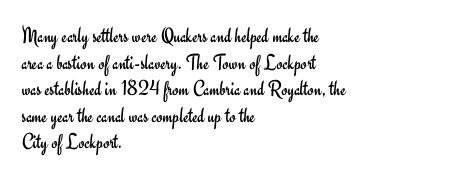
{"bold": "no", "underline": "no", "align": "left", "line_spacing_ratio": 1.21, "letter_spacing": "normal", "letter_spacing_em": 0.0, "glyph_px": 22}
